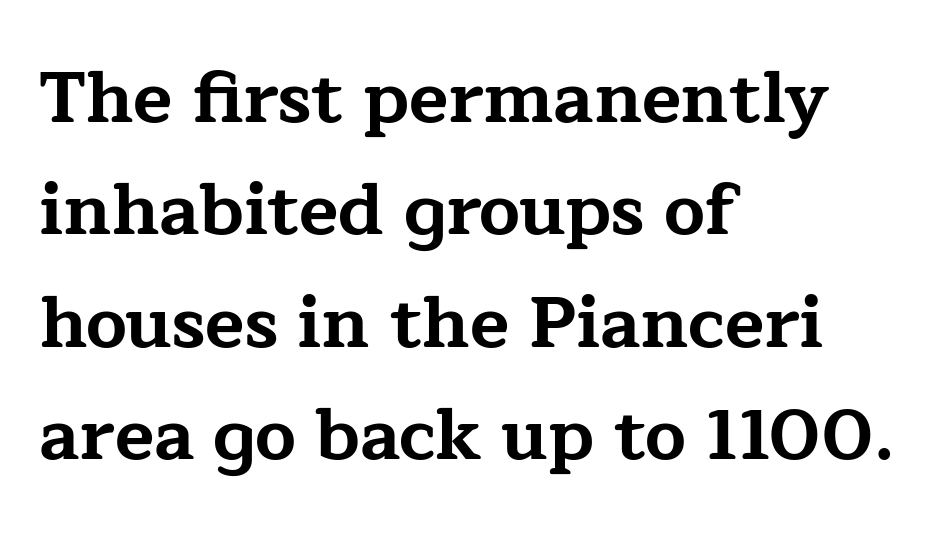
The image shows 72 px bold, wide serif type, upright; set left-aligned, normal line spacing (1.56x), normal letter spacing, not underlined; low stroke contrast and a medium x-height.
